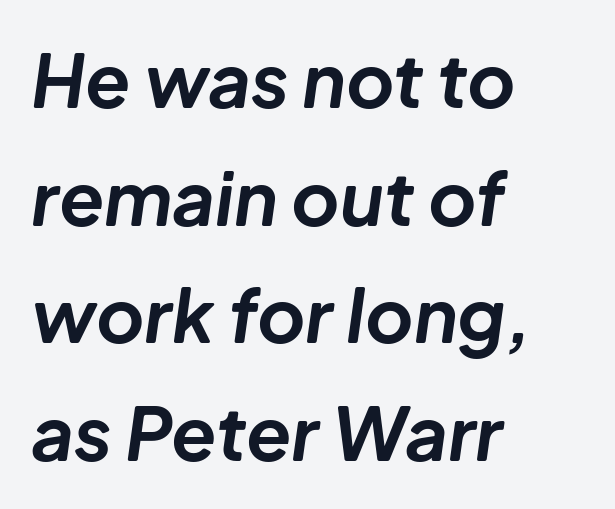
The image shows 74 px bold type, italic (leaning right); set left-aligned, normal line spacing (1.59x), normal letter spacing, not underlined; low stroke contrast and a medium x-height.
